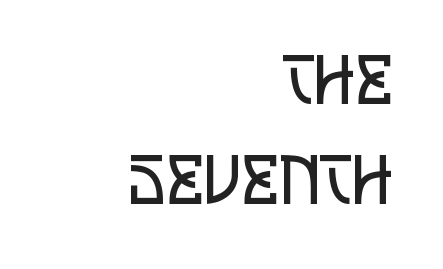
{"serif": "no", "italic": "no", "bold": "no", "weight": "regular", "width": "condensed", "stroke_contrast": "low", "x_height": "large", "monospaced": "no", "underline": "no", "align": "right", "line_spacing": "normal", "line_spacing_ratio": 1.47, "letter_spacing": "normal", "letter_spacing_em": 0.0, "glyph_px": 68}
